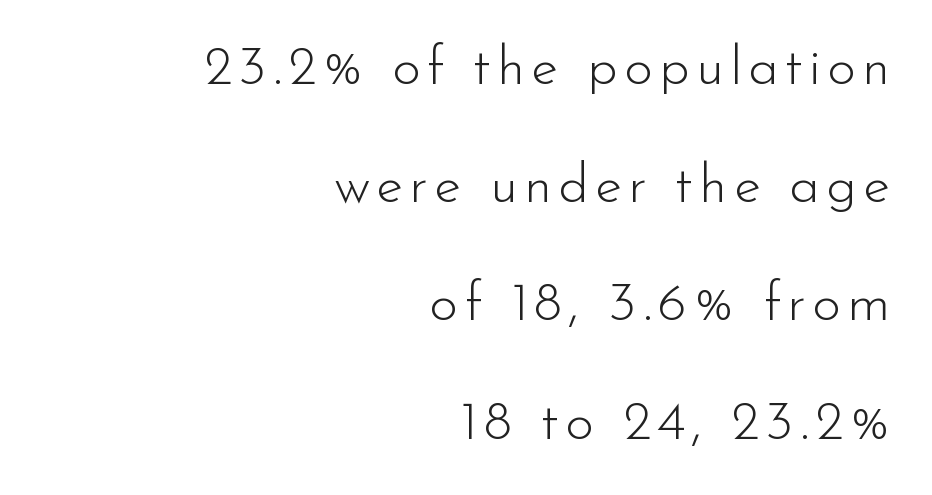
{"serif": "no", "italic": "no", "bold": "no", "weight": "light", "width": "normal", "stroke_contrast": "low", "x_height": "small", "monospaced": "no", "underline": "no", "align": "right", "line_spacing": "loose", "line_spacing_ratio": 2.15, "glyph_px": 55}
